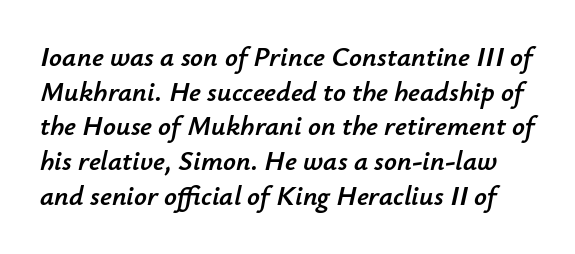
Q: Is the text italic (slanted)? A: Yes, it leans right by about 12 degrees.
Q: Is the text underlined? A: No.
Q: Is the spacing between letters normal or unusually wide? A: Normal.
Q: Width (condensed, normal, or wide)? A: Normal.
Q: Stroke contrast? A: Low.
Q: x-height? A: Small.
Q: Monospaced? A: No.
